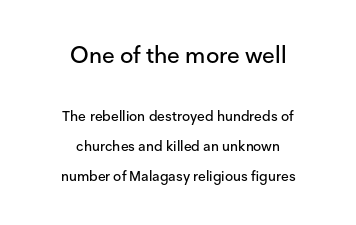
Large over small — that's the arrangement of the two blocks here. A typesetter would call this zero additional tracking. The font's upright variant was chosen for this text. Glance below the letters and you will spot only blank space.
